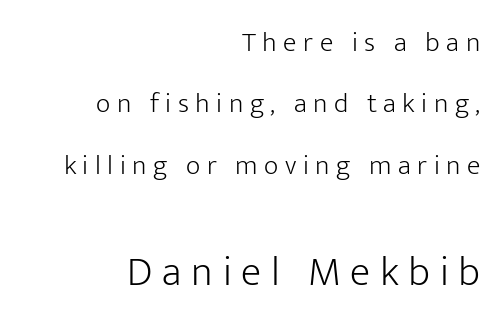
The more generous point size was reserved for the lower chunk. The face used here is proportionally spaced, like ordinary book or web type. Notice how the passage keeps a crisp vertical edge on the right only. What kind of face is this? One without serifs — a sans.
